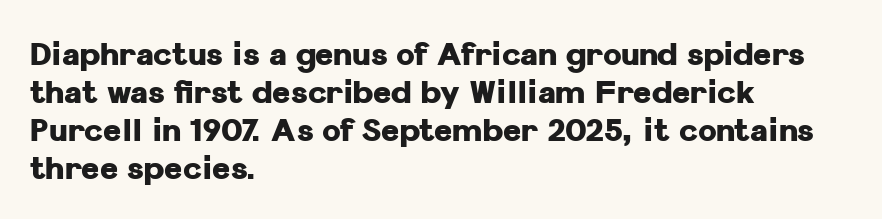
The image shows 31 px heavy sans-serif type, upright; set left-aligned, line spacing 1.23x, normal letter spacing, not underlined; low stroke contrast and a medium x-height.
